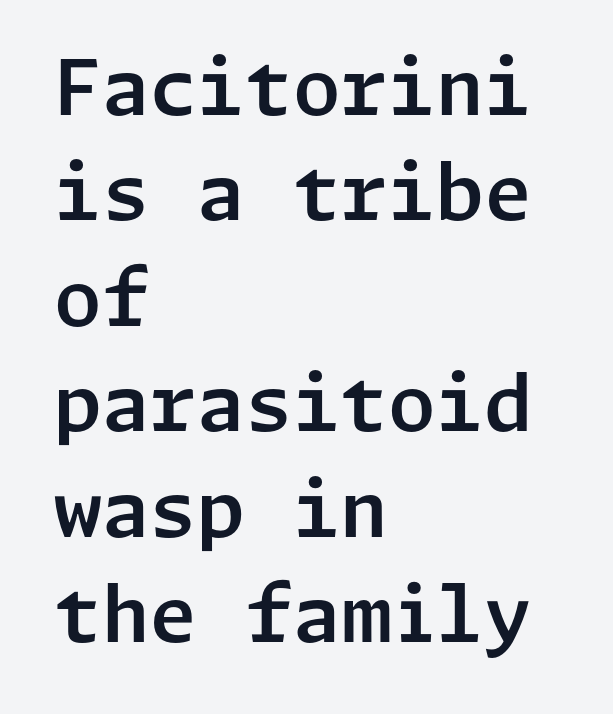
{"serif": "no", "italic": "no", "width": "normal", "stroke_contrast": "low", "x_height": "medium", "underline": "no", "align": "left", "line_spacing": "normal", "line_spacing_ratio": 1.37, "letter_spacing": "normal", "letter_spacing_em": 0.0, "glyph_px": 77}
